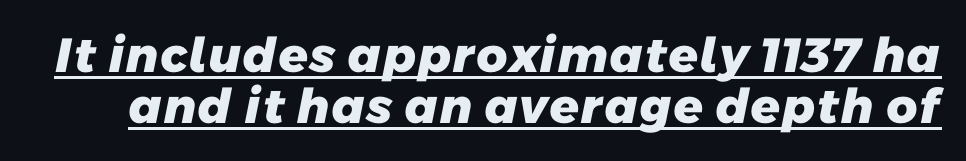
Is this a sans? Yes — the strokes have no serifs. The font is running at its bold setting. The passage shown has conventional tracking throughout. Varying glyph widths throughout — classic text-font behaviour.
